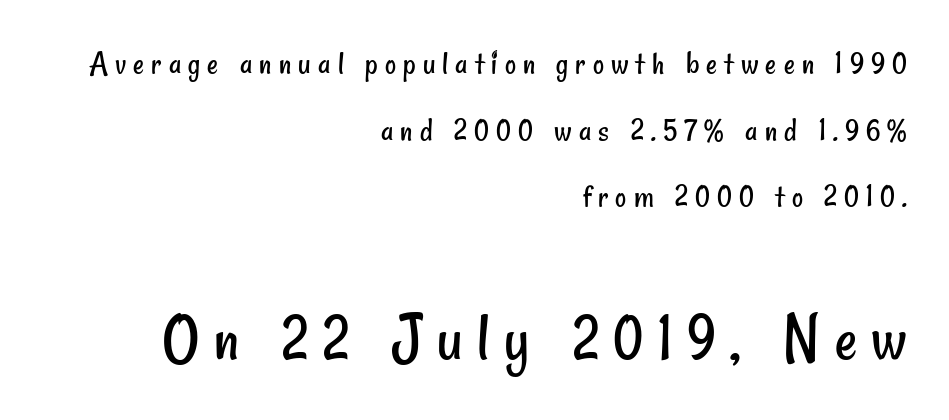
Q: Is the text bold? A: No.
Q: Is the typeface a serif or a sans-serif typeface? A: Sans-serif.
Q: Is the text underlined? A: No.
Q: How is the paragraph aligned? A: Right-aligned.
Q: Is the spacing between letters normal or unusually wide? A: Unusually wide.
Q: Is the spacing between lines tight, normal or loose? A: Loose.
Q: Which block of text is set in a larger size, the first (top) or the second (bottom)? A: The second (bottom) one.
Q: Width (condensed, normal, or wide)? A: Condensed.
Q: Stroke contrast? A: Low.
Q: x-height? A: Small.
Q: Monospaced? A: No.
